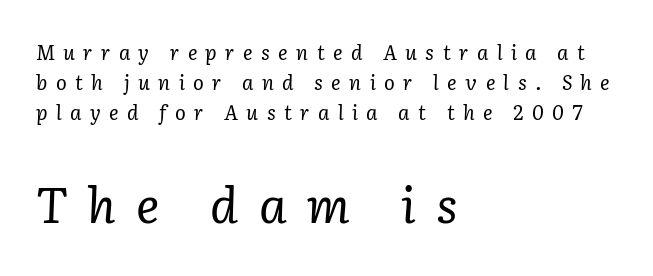
{"serif": "yes", "italic": "yes", "lean": "right", "slant_degrees": 2, "bold": "no", "weight": "regular", "width": "normal", "stroke_contrast": "low", "x_height": "medium", "monospaced": "no", "underline": "no", "align": "left", "line_spacing": "normal", "line_spacing_ratio": 1.5, "letter_spacing": "wide", "letter_spacing_em": 0.42, "larger_block": "second", "size_ratio": 2.45, "glyph_px": 49}
